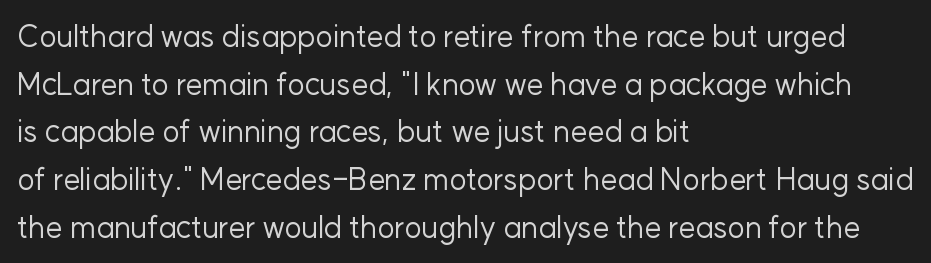
The image shows 30 px regular-weight sans-serif type, upright; set left-aligned, normal line spacing (1.59x), normal letter spacing, not underlined; low stroke contrast and a medium x-height.
